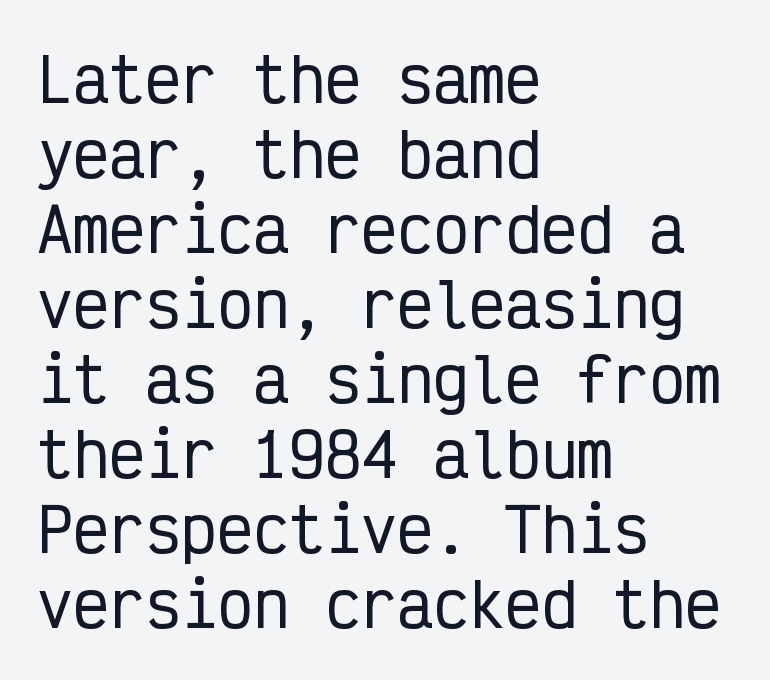
The image shows 60 px condensed sans-serif type, upright, monospaced; set left-aligned, normal line spacing (1.25x), normal letter spacing, not underlined; low stroke contrast and a medium x-height.
